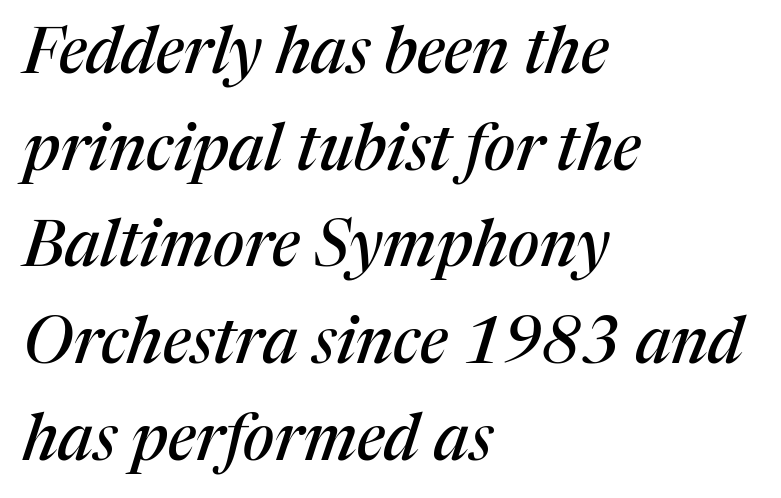
The axis of the letterforms is tilted away from vertical. Type without underlining. Notice how the passage keeps a crisp vertical edge on the left only. The rendering keeps characters at their native spacing. Letterform terminals end in serifs throughout the passage.
